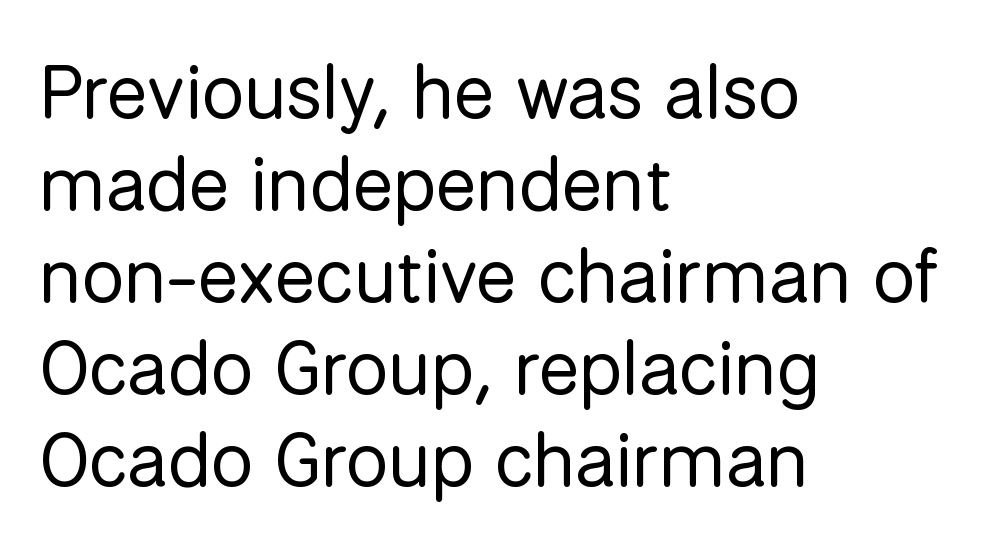
These lines are rendered in a variable-pitch font. The rendering shows plain stroke endings on the letterforms — a sans-serif design. Upright lettering throughout. Bare-footed words on every line. Weight: in the light-to-regular range.
